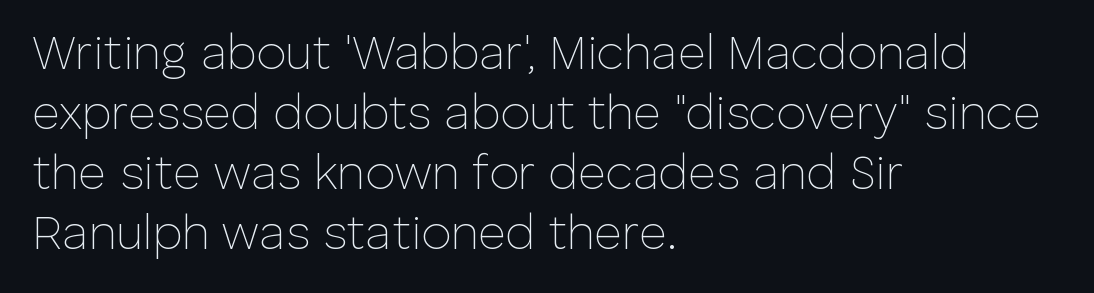
The image shows 48 px thin sans-serif type, upright; set left-aligned, normal line spacing (1.25x), normal letter spacing, not underlined; low stroke contrast and a medium x-height.
